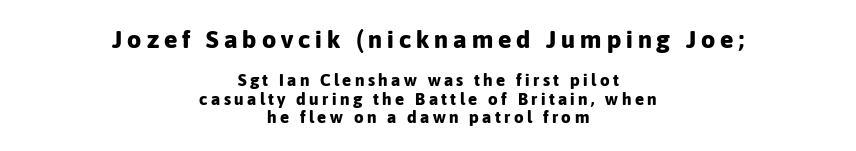
The image shows 25 px bold type, upright; set centered, tight line spacing (1.06x), unusually wide letter spacing (+0.2 em), not underlined; the first (top) block is 1.47x larger.
